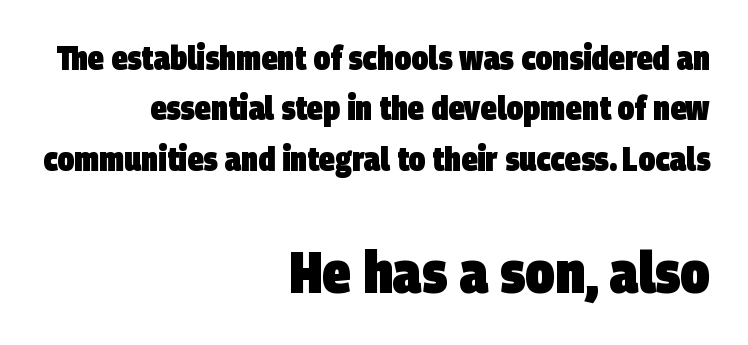
The image shows 58 px heavy, condensed sans-serif type; set right-aligned, normal line spacing (1.53x), normal letter spacing, not underlined; the second (bottom) block is 1.76x larger; low stroke contrast and a large x-height.
